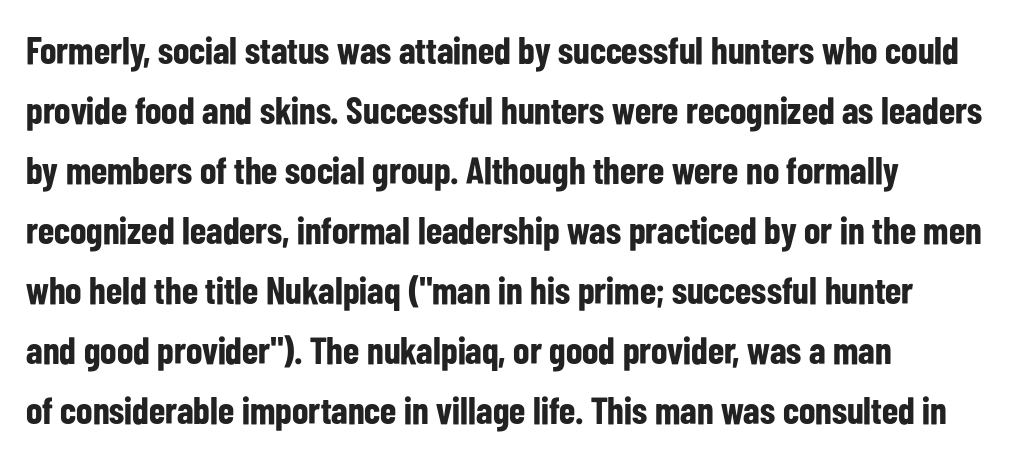
{"serif": "no", "italic": "no", "bold": "yes", "weight": "bold", "width": "condensed", "stroke_contrast": "low", "x_height": "medium", "monospaced": "no", "underline": "no", "align": "left", "line_spacing": "normal", "line_spacing_ratio": 1.58, "letter_spacing": "normal", "letter_spacing_em": 0.0, "glyph_px": 38}
